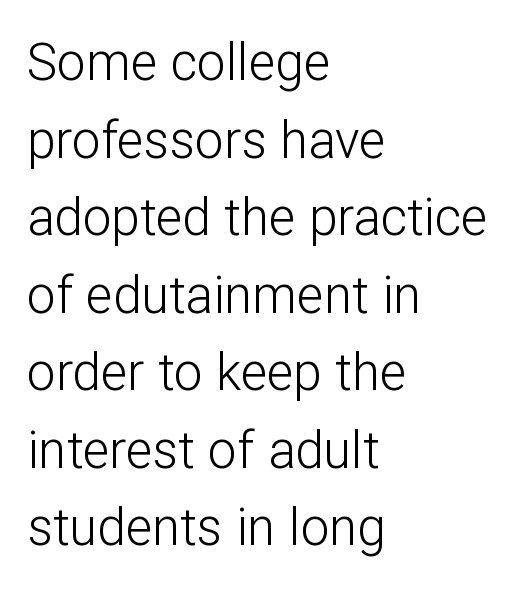
Q: Is the text bold? A: No.
Q: Is the text italic (slanted)? A: No, it is upright.
Q: Is the typeface a serif or a sans-serif typeface? A: Sans-serif.
Q: Is the text underlined? A: No.
Q: How is the paragraph aligned? A: Left-aligned.
Q: Is the spacing between letters normal or unusually wide? A: Normal.
Q: Is the spacing between lines tight, normal or loose? A: Normal.
Q: Width (condensed, normal, or wide)? A: Normal.
Q: Stroke contrast? A: Low.
Q: x-height? A: Medium.
Q: Monospaced? A: No.
